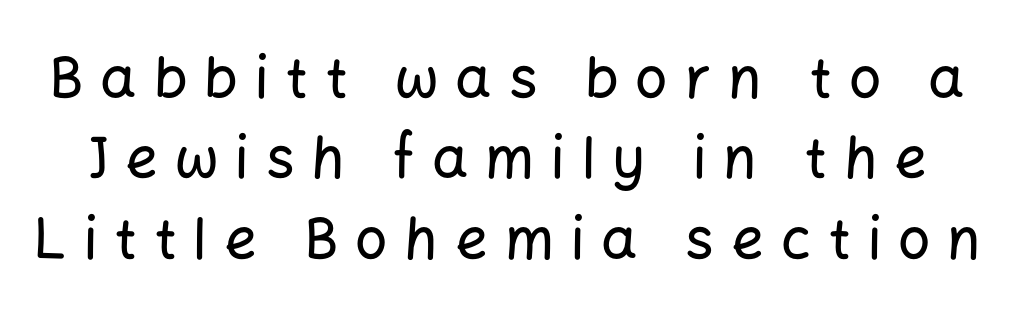
{"serif": "no", "italic": "no", "width": "normal", "stroke_contrast": "low", "x_height": "medium", "monospaced": "no", "underline": "no", "line_spacing": "normal", "line_spacing_ratio": 1.41, "letter_spacing": "wide", "letter_spacing_em": 0.3, "glyph_px": 57}
